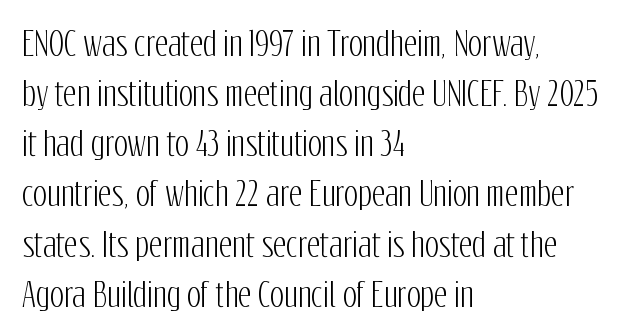
Q: Is the text italic (slanted)? A: No, it is upright.
Q: Is the typeface a serif or a sans-serif typeface? A: Sans-serif.
Q: Is the text underlined? A: No.
Q: How is the paragraph aligned? A: Left-aligned.
Q: Is the spacing between letters normal or unusually wide? A: Normal.
Q: Is the spacing between lines tight, normal or loose? A: Normal.
Q: Width (condensed, normal, or wide)? A: Condensed.
Q: Stroke contrast? A: Low.
Q: x-height? A: Medium.
Q: Monospaced? A: No.
